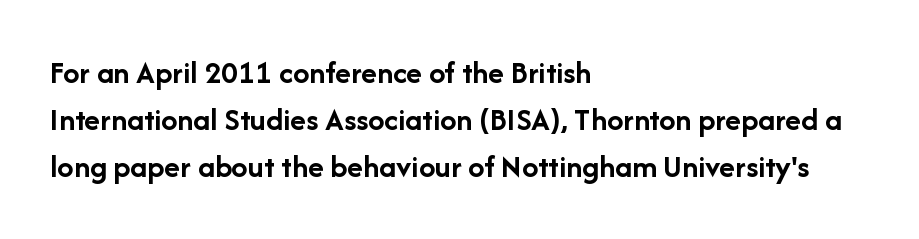
The image shows 33 px semibold sans-serif type, upright; set left-aligned, normal line spacing (1.43x), normal letter spacing, not underlined; low stroke contrast and a medium x-height.
